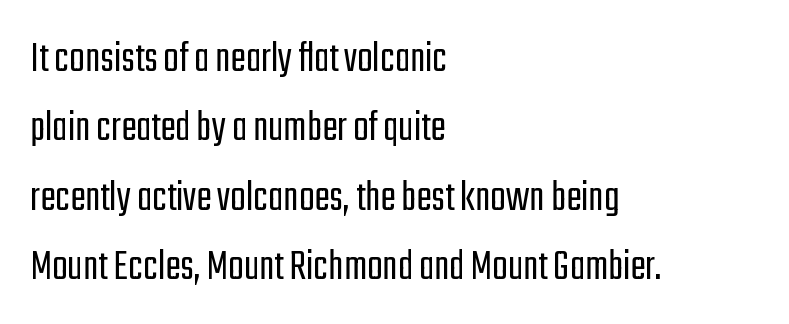
The image shows 46 px light, condensed sans-serif type, upright; set left-aligned, normal line spacing (1.51x), normal letter spacing, not underlined; low stroke contrast and a medium x-height.
